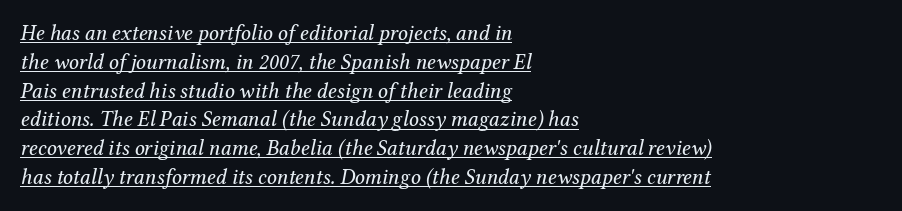
Tall strokes in this sample are angled rather than plumb. The specimen includes a rule beneath the text block's lines. The vertical gap from one line to the next is medium. Weight: not bold — regular or lighter.
